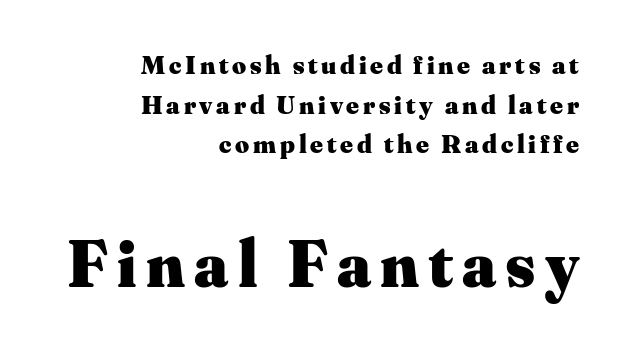
Typographically, this falls in the serif category. The passage shown stacks its lines at a standard gap. The lower block of text is set noticeably larger than the block above it. You could not count columns in this text — the font is proportionally spaced.
